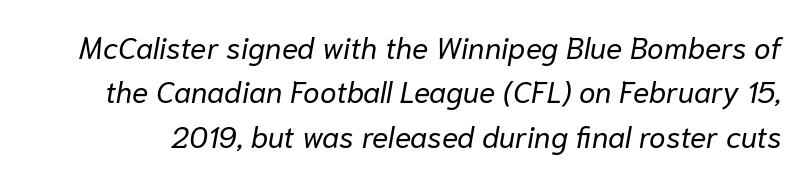
The image shows 30 px regular-weight type, italic (leaning right); set normal line spacing (1.48x), normal letter spacing, not underlined; low stroke contrast and a medium x-height.
